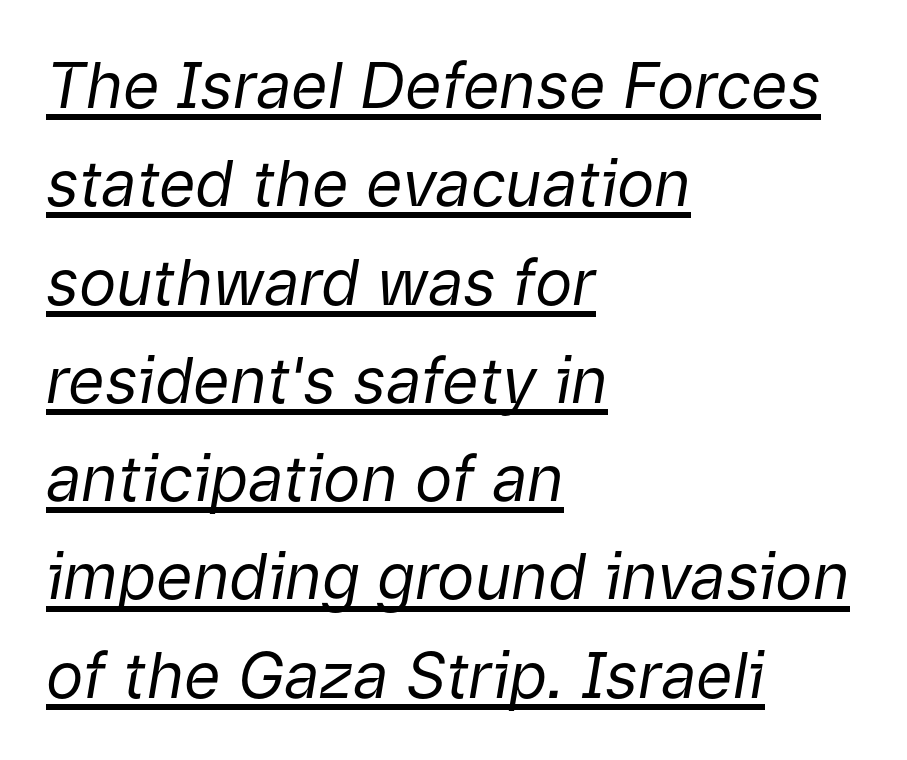
The image shows 63 px regular-weight type, italic (leaning right); set left-aligned, normal line spacing (1.56x), normal letter spacing, underlined; low stroke contrast and a medium x-height.
